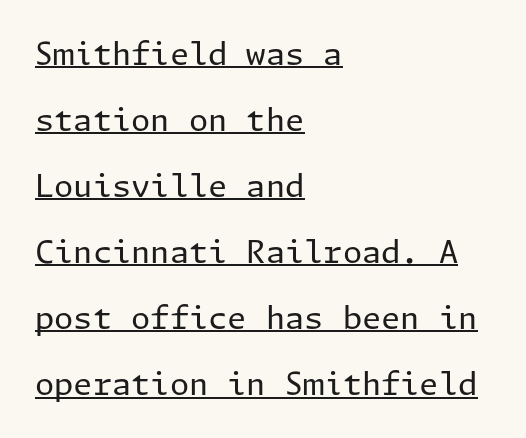
A quiet, ordinary-to-light weight characterises the typeface. The specimen reads as upright at a glance. The type family on display is of the sans-serif kind. Casual observation: everything's shoved over to the left. A typesetter would call this zero additional tracking.
